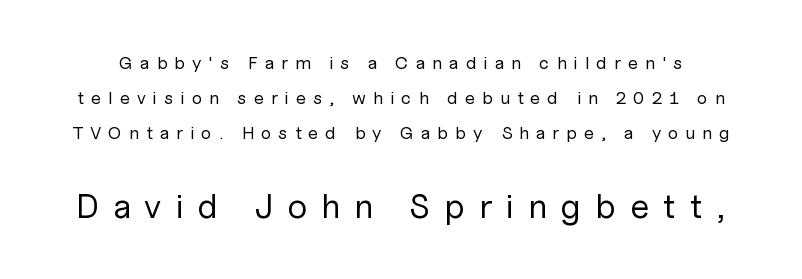
{"serif": "no", "italic": "no", "bold": "no", "weight": "regular", "width": "normal", "stroke_contrast": "low", "x_height": "medium", "monospaced": "no", "underline": "no", "line_spacing": "loose", "line_spacing_ratio": 1.95, "letter_spacing": "wide", "letter_spacing_em": 0.38, "larger_block": "second", "size_ratio": 1.94, "glyph_px": 35}
